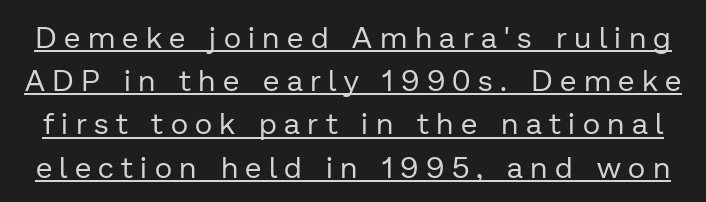
Q: Is the text bold? A: No.
Q: Is the text italic (slanted)? A: No, it is upright.
Q: Is the typeface a serif or a sans-serif typeface? A: Sans-serif.
Q: Is the text underlined? A: Yes.
Q: Is the spacing between letters normal or unusually wide? A: Unusually wide.
Q: Is the spacing between lines tight, normal or loose? A: Normal.
Q: Width (condensed, normal, or wide)? A: Normal.
Q: Stroke contrast? A: Low.
Q: x-height? A: Medium.
Q: Monospaced? A: No.
